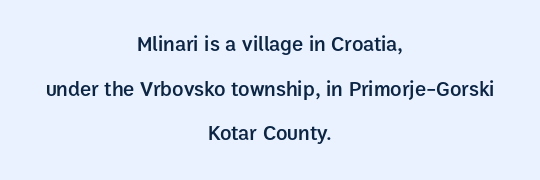
Q: Is the text bold? A: Semi-bold.
Q: Is the text italic (slanted)? A: No, it is upright.
Q: Is the text underlined? A: No.
Q: How is the paragraph aligned? A: Centered.
Q: Is the spacing between letters normal or unusually wide? A: Normal.
Q: Is the spacing between lines tight, normal or loose? A: Loose.
